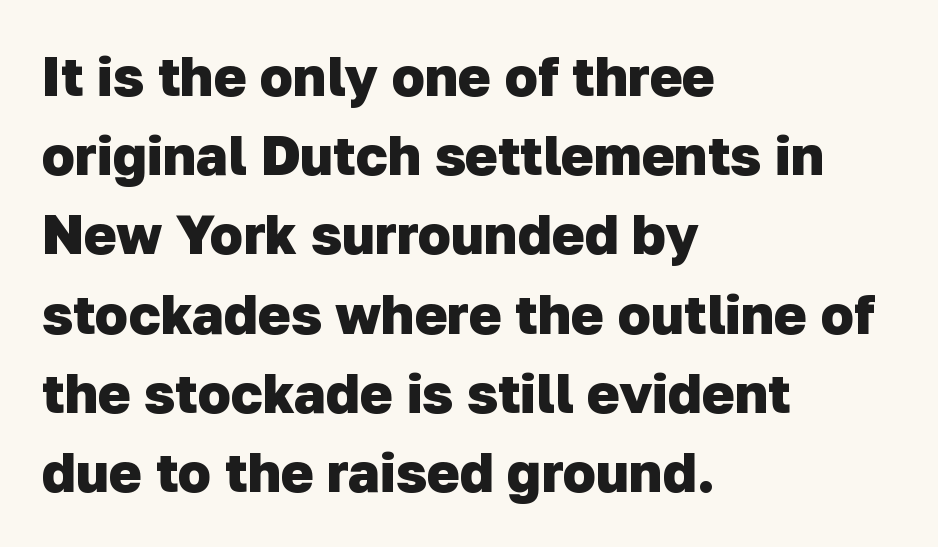
In terms of letterspacing, this is plain default setting. Is this a sans? Yes — the strokes have no serifs. The paragraph shown leans on its left margin. Each glyph is drawn with heavy, bold strokes. A bare baseline throughout the passage. The passage shown is typed in a proportional face where columns would drift.
